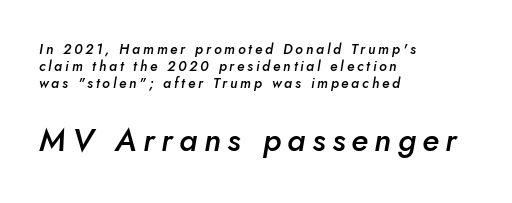
The image shows 32 px semibold type, italic (leaning right); set left-aligned, line spacing 1.23x, unusually wide letter spacing (+0.2 em), not underlined; the second (bottom) block is 2.29x larger; low stroke contrast and a small x-height.
